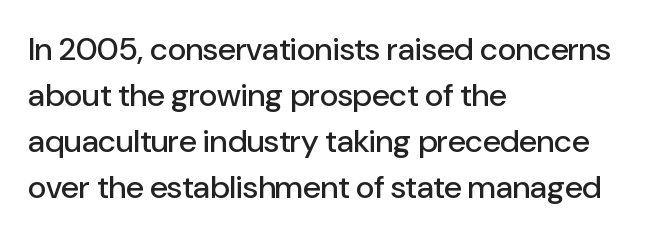
{"serif": "no", "italic": "no", "width": "normal", "stroke_contrast": "low", "x_height": "medium", "monospaced": "no", "underline": "no", "align": "left", "line_spacing": "normal", "line_spacing_ratio": 1.44, "letter_spacing": "normal", "letter_spacing_em": 0.0, "glyph_px": 32}
